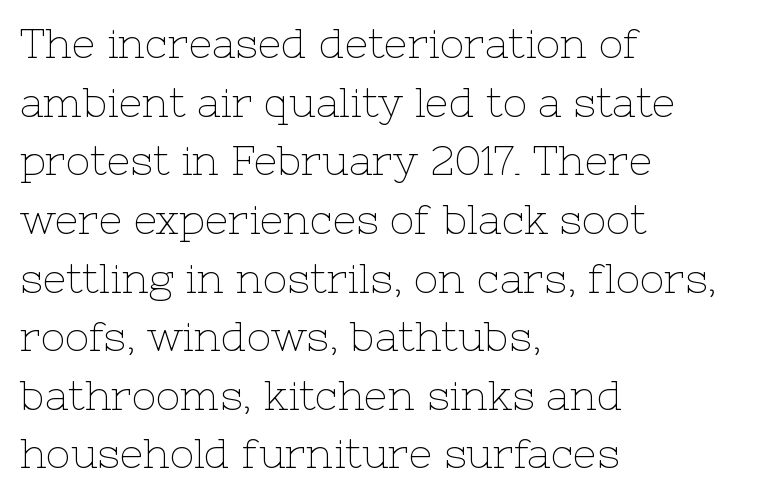
Q: Is the text bold? A: No.
Q: Is the text italic (slanted)? A: No, it is upright.
Q: Is the typeface a serif or a sans-serif typeface? A: Serif.
Q: Is the text underlined? A: No.
Q: How is the paragraph aligned? A: Left-aligned.
Q: Is the spacing between letters normal or unusually wide? A: Normal.
Q: Is the spacing between lines tight, normal or loose? A: Normal.
Q: Width (condensed, normal, or wide)? A: Normal.
Q: Stroke contrast? A: Low.
Q: x-height? A: Medium.
Q: Monospaced? A: No.
